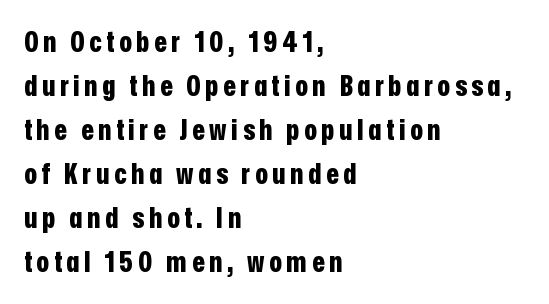
The image shows 29 px bold, condensed sans-serif type, upright; set left-aligned, normal line spacing (1.52x), not underlined; low stroke contrast and a medium x-height.
